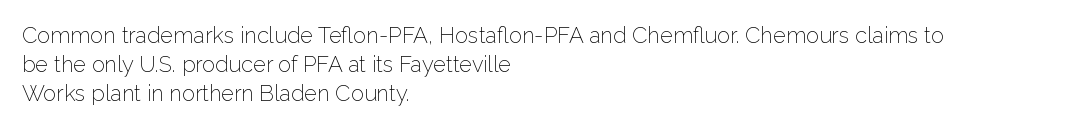
Tall strokes in this sample are plumb rather than angled. The passage shown has conventional tracking throughout. Every row of glyphs begins at an identical x-position on the left. A normal amount of white space separates one row of letters from the next. Type without underlining.
